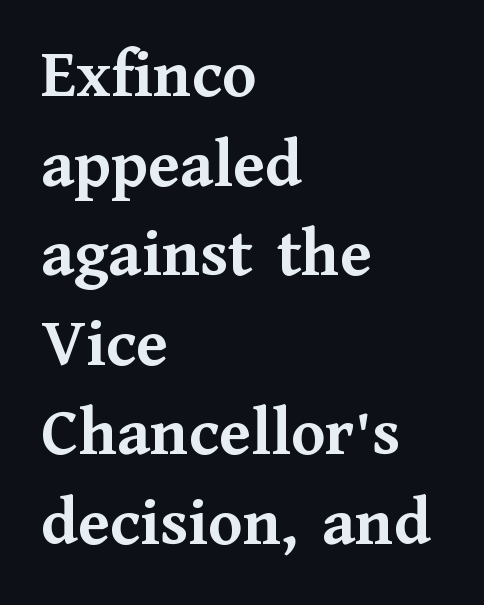
Nothing unusual about the tracking: characters are spaced as the font intends. A bare baseline throughout the passage. Ascenders rise straight up at ninety degrees. Evenly set lines give the paragraph a standard silhouette. The passage shown is typeset with a serif family. A dark, heavy texture on the line: the type is bold.
